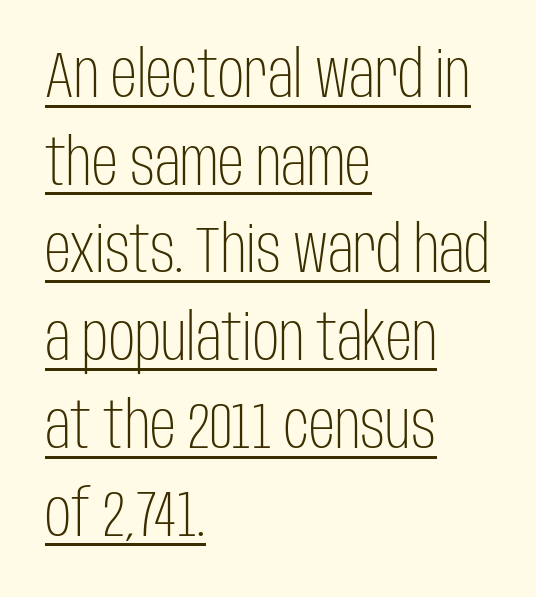
Q: Is the text bold? A: No.
Q: Is the text italic (slanted)? A: No, it is upright.
Q: Is the typeface a serif or a sans-serif typeface? A: Sans-serif.
Q: Is the text underlined? A: Yes.
Q: How is the paragraph aligned? A: Left-aligned.
Q: Is the spacing between letters normal or unusually wide? A: Normal.
Q: Is the spacing between lines tight, normal or loose? A: Normal.
Q: Width (condensed, normal, or wide)? A: Condensed.
Q: Stroke contrast? A: Low.
Q: x-height? A: Large.
Q: Monospaced? A: No.
